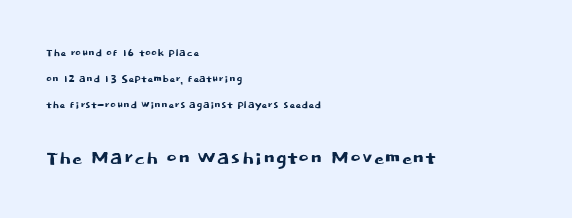
The image shows 26 px text type, upright; set left-aligned, line spacing 1.86x, normal letter spacing, not underlined; the second (bottom) block is 1.86x larger.
